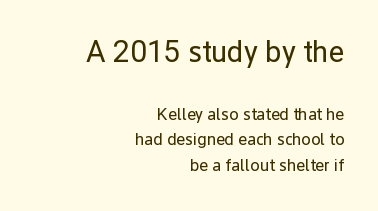
Q: Is the text bold? A: No.
Q: Is the text italic (slanted)? A: No, it is upright.
Q: Is the typeface a serif or a sans-serif typeface? A: Sans-serif.
Q: Is the text underlined? A: No.
Q: How is the paragraph aligned? A: Right-aligned.
Q: Is the spacing between letters normal or unusually wide? A: Normal.
Q: Is the spacing between lines tight, normal or loose? A: Normal.
Q: Which block of text is set in a larger size, the first (top) or the second (bottom)? A: The first (top) one.
Q: Width (condensed, normal, or wide)? A: Normal.
Q: Stroke contrast? A: Low.
Q: x-height? A: Medium.
Q: Monospaced? A: No.
